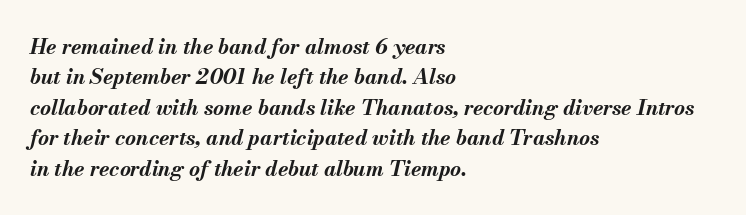
Q: Is the text bold? A: Yes.
Q: Is the text italic (slanted)? A: Yes, it leans right by about 13 degrees.
Q: Is the text underlined? A: No.
Q: How is the paragraph aligned? A: Left-aligned.
Q: Is the spacing between letters normal or unusually wide? A: Normal.
Q: Is the spacing between lines tight, normal or loose? A: Normal.
